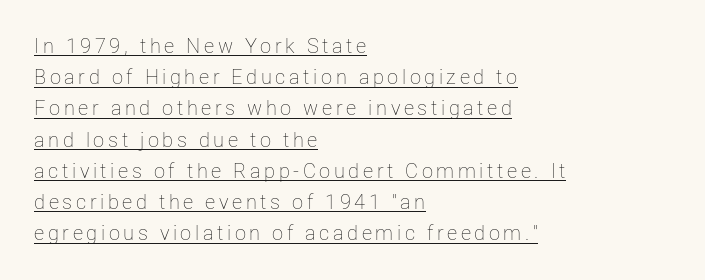
The weight would be labelled regular, book, light, or lighter still. The rag falls on the right side of this text block. The sample's only ornament is a line tracing under the words. Posture: vertical. One glance says typical: line gaps are just what's usual.
